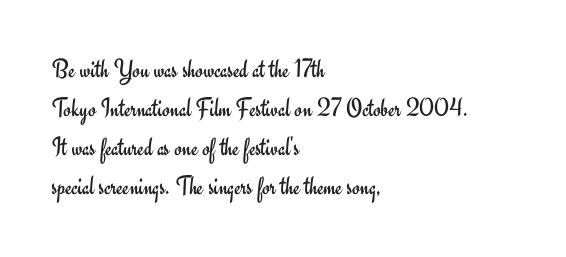
Q: Is the text bold? A: No.
Q: Is the text italic (slanted)? A: Yes.
Q: Is the text underlined? A: No.
Q: How is the paragraph aligned? A: Left-aligned.
Q: Is the spacing between letters normal or unusually wide? A: Normal.
Q: Is the spacing between lines tight, normal or loose? A: Normal.
